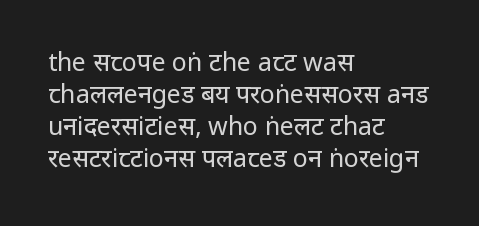
The image shows 25 px text type, upright; set left-aligned, normal line spacing (1.28x), normal letter spacing, not underlined.
